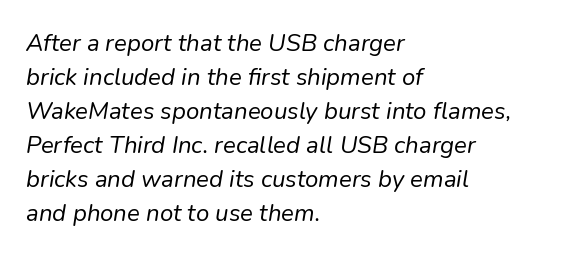
Q: Is the text bold? A: No.
Q: Is the text italic (slanted)? A: Yes, it leans right by about 9 degrees.
Q: Is the text underlined? A: No.
Q: How is the paragraph aligned? A: Left-aligned.
Q: Is the spacing between letters normal or unusually wide? A: Normal.
Q: Is the spacing between lines tight, normal or loose? A: Normal.
